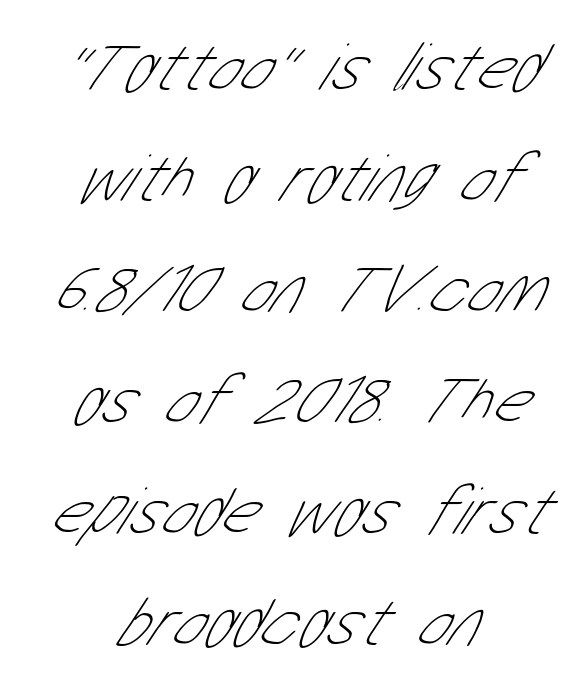
{"serif": "no", "bold": "no", "weight": "thin", "width": "condensed", "stroke_contrast": "low", "x_height": "medium", "monospaced": "no", "underline": "no", "align": "center", "line_spacing": "normal", "line_spacing_ratio": 1.61, "letter_spacing": "normal", "letter_spacing_em": 0.0, "glyph_px": 69}
